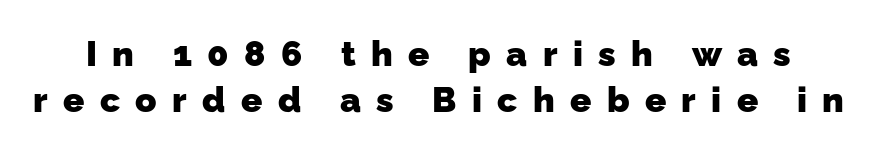
{"serif": "no", "bold": "yes", "weight": "heavy", "width": "normal", "stroke_contrast": "low", "x_height": "medium", "monospaced": "no", "underline": "no", "line_spacing": "normal", "line_spacing_ratio": 1.32, "letter_spacing": "wide", "letter_spacing_em": 0.44, "glyph_px": 35}
